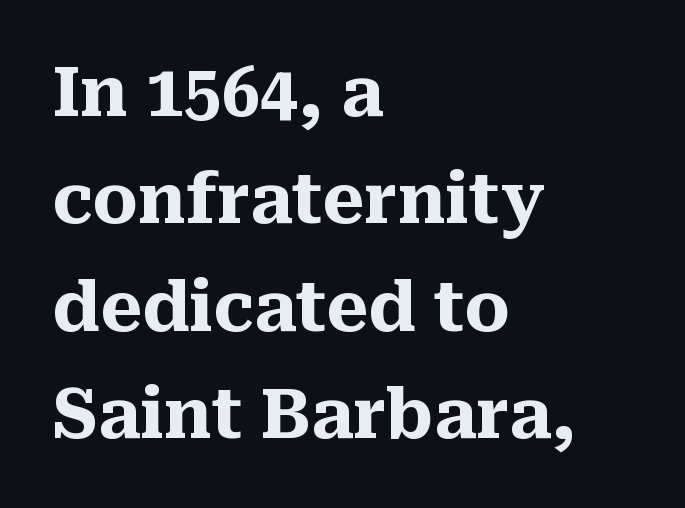
A typesetter would call this proportional, since set widths differ per character. The lines sit at an ordinary, default distance from one another. Descender tails drop into unmarked territory. Every character sits straight up, as roman type does. This sample is left-justified, so line endings fall wherever the words run out. Examine the stroke ends and you'll spot serifs.
